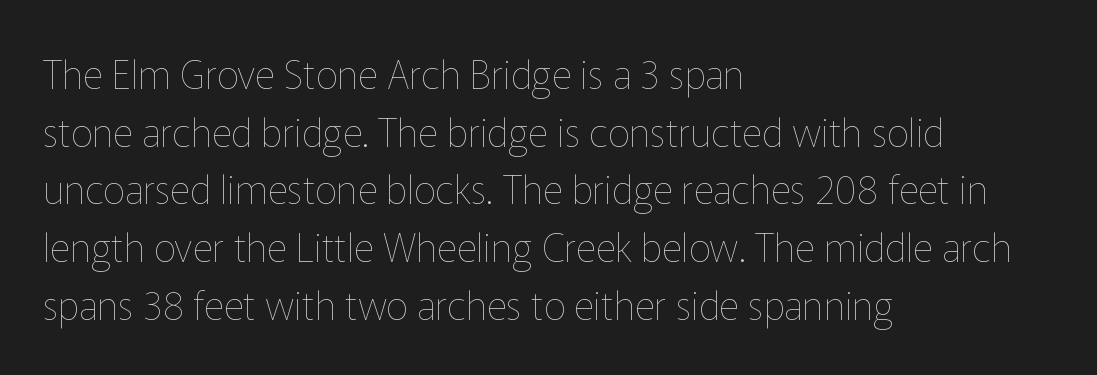
Here the designer chose a conventional face with non-uniform glyph widths. Is the stroke heavy? The answer is a plain regular-or-lighter. The rag falls on the right side of this text block. The foot of each line stays bare and open. Regular leading. There is no visible air inserted between adjacent glyphs.
